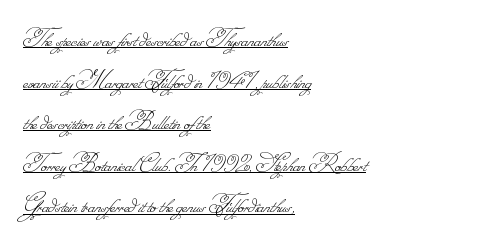
{"bold": "no", "underline": "yes", "align": "left", "line_spacing": "normal", "line_spacing_ratio": 1.6, "letter_spacing": "normal", "letter_spacing_em": 0.0, "glyph_px": 26}
